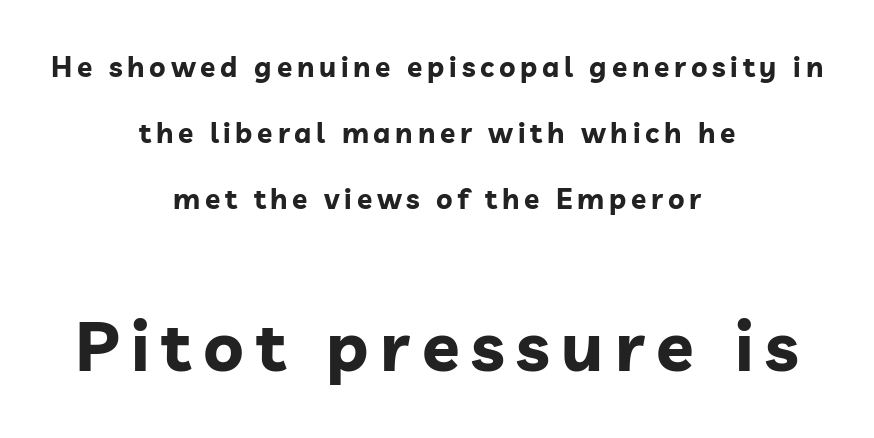
The image shows 69 px bold sans-serif type, upright; set centered, loose line spacing (2.36x), not underlined; the second (bottom) block is 2.46x larger; low stroke contrast and a medium x-height.
